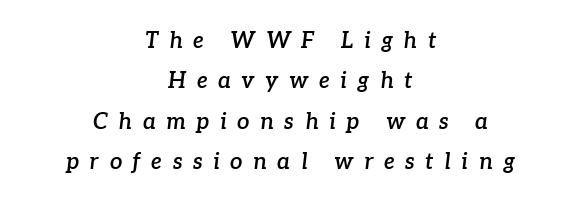
Which margin do the lines hug? Neither — every line sits in the middle. Honestly, there is no underline to notice here at all. Letter spacing: wide. The text carries the slant typical of an italic or oblique font. Weight: semibold (demi).
